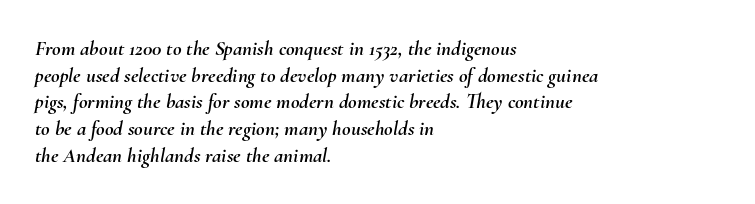
The image shows 21 px text type, italic (leaning right); set left-aligned, normal line spacing (1.27x), normal letter spacing, not underlined.
